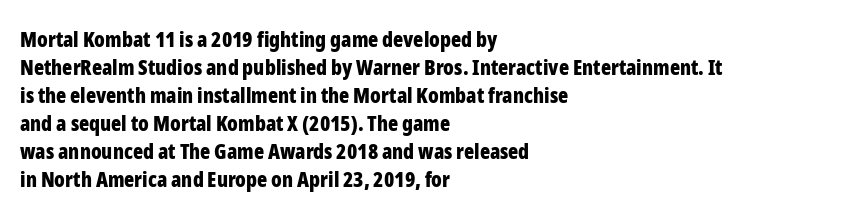
{"italic": "no", "bold": "yes", "underline": "no", "align": "left", "line_spacing": "normal", "line_spacing_ratio": 1.33, "letter_spacing": "normal", "letter_spacing_em": 0.0, "glyph_px": 21}
